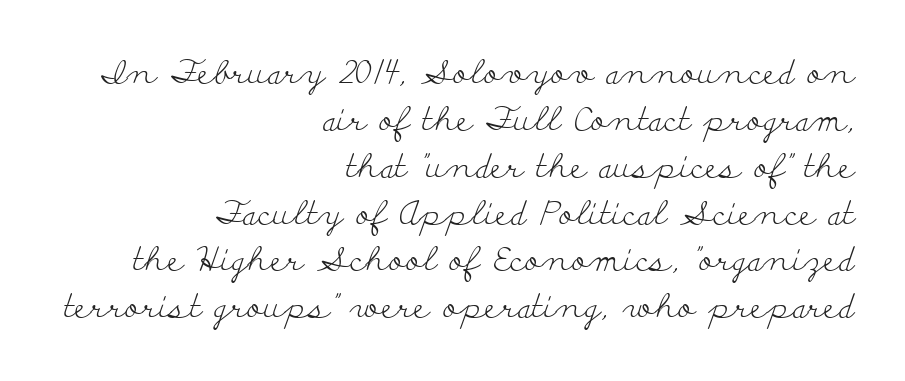
Q: Is the text bold? A: No.
Q: Is the text italic (slanted)? A: Yes.
Q: Is the typeface a serif or a sans-serif typeface? A: Serif.
Q: Is the text underlined? A: No.
Q: How is the paragraph aligned? A: Right-aligned.
Q: Is the spacing between letters normal or unusually wide? A: Normal.
Q: Is the spacing between lines tight, normal or loose? A: Normal.
Q: Width (condensed, normal, or wide)? A: Wide.
Q: Stroke contrast? A: Low.
Q: x-height? A: Small.
Q: Monospaced? A: No.
